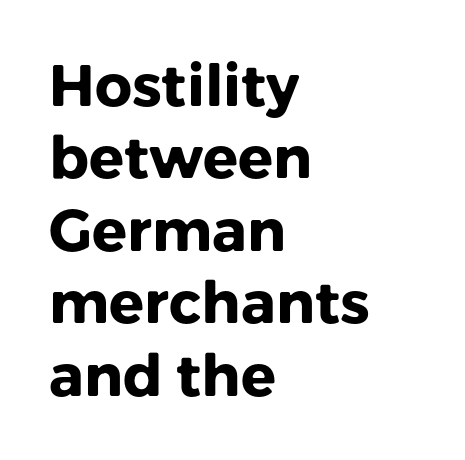
{"serif": "no", "italic": "no", "bold": "yes", "weight": "heavy", "width": "normal", "stroke_contrast": "low", "x_height": "medium", "monospaced": "no", "underline": "no", "align": "left", "line_spacing": "normal", "line_spacing_ratio": 1.25, "letter_spacing": "normal", "letter_spacing_em": 0.0, "glyph_px": 58}
